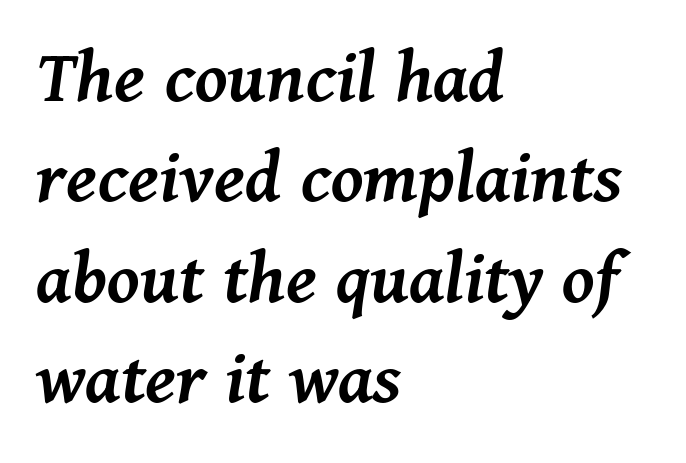
The type is set solid horizontally, with unmodified tracking. The space beneath each line is pristine and unruled. Horizontally, the lines are justified to the leading edge only. Is this a fixed-width face? No — the glyphs have proportional, varying widths.
